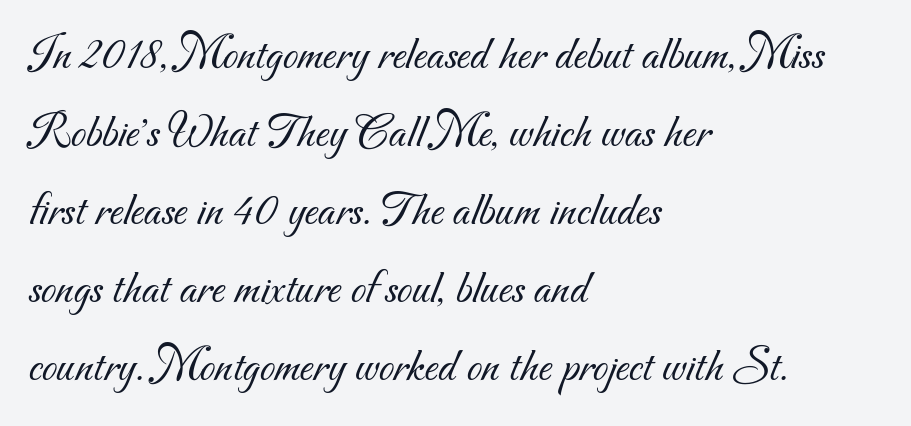
Proportional: the letters do not fall into vertical columns. Nope, no serifs anywhere on these letters. Leftover space on each line is placed entirely after the last word. Spacing between characters is what you'd get straight out of the box. No heavy texture on the line: the type isn't bold. Glance below the letters and you will spot only blank space.
